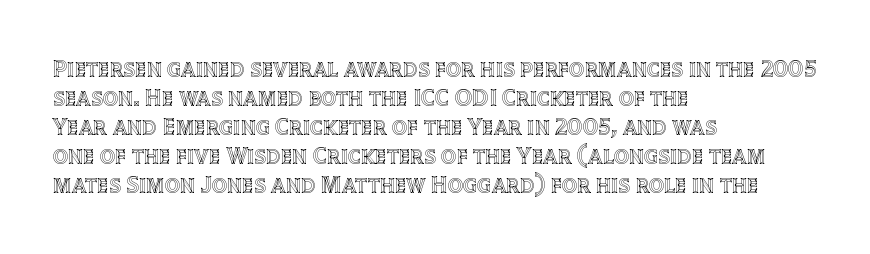
Q: Is the text italic (slanted)? A: No, it is upright.
Q: Is the text underlined? A: No.
Q: How is the paragraph aligned? A: Left-aligned.
Q: Is the spacing between letters normal or unusually wide? A: Normal.
